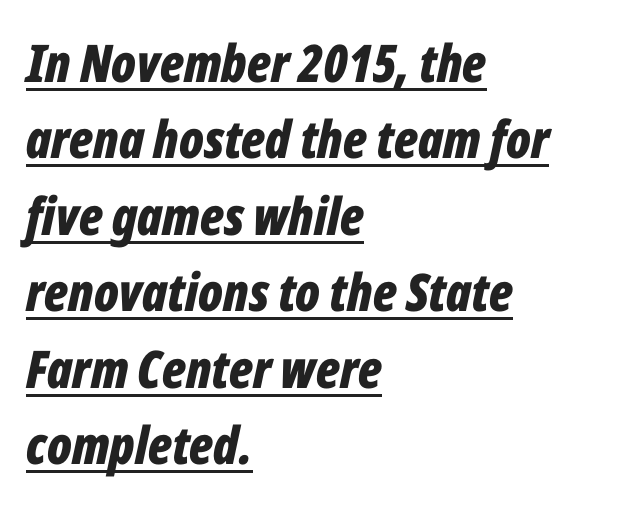
The image shows 52 px bold, condensed type, italic (leaning right); set left-aligned, normal line spacing (1.47x), normal letter spacing, underlined; low stroke contrast and a medium x-height.
